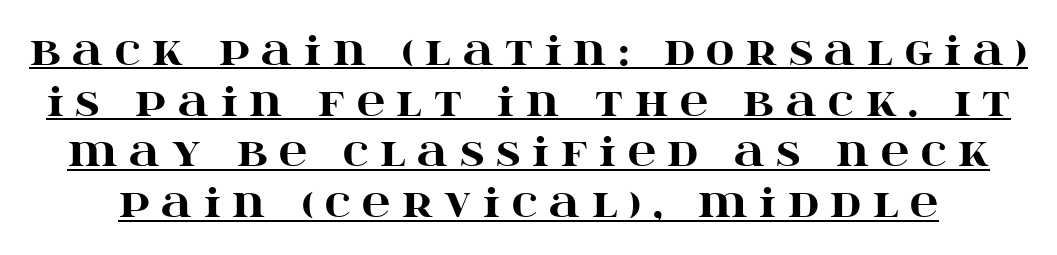
Q: Is the text bold? A: Yes.
Q: Is the text italic (slanted)? A: No, it is upright.
Q: Is the typeface a serif or a sans-serif typeface? A: Serif.
Q: Is the text underlined? A: Yes.
Q: Is the spacing between letters normal or unusually wide? A: Unusually wide.
Q: Is the spacing between lines tight, normal or loose? A: Normal.
Q: Width (condensed, normal, or wide)? A: Wide.
Q: Stroke contrast? A: High.
Q: x-height? A: Large.
Q: Monospaced? A: No.
